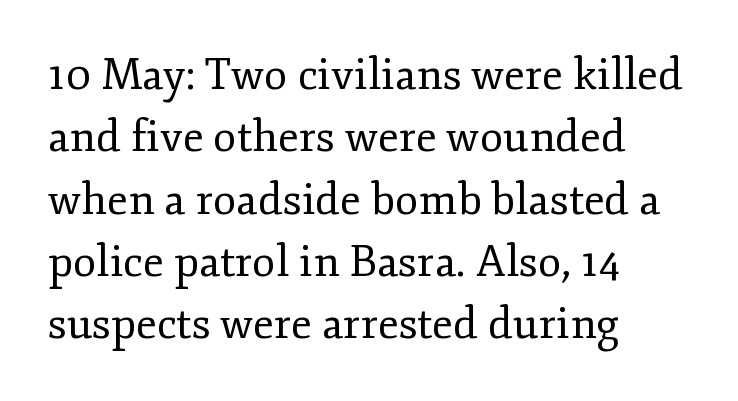
{"serif": "yes", "italic": "no", "bold": "no", "weight": "regular", "width": "normal", "stroke_contrast": "low", "x_height": "small", "monospaced": "no", "underline": "no", "align": "left", "line_spacing": "normal", "line_spacing_ratio": 1.45, "letter_spacing": "normal", "letter_spacing_em": 0.0, "glyph_px": 43}
